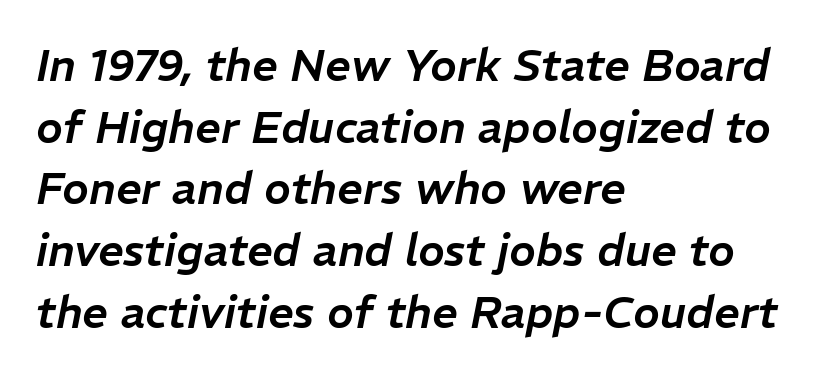
The image shows 45 px text type, italic (leaning right); set left-aligned, normal line spacing (1.37x), normal letter spacing, not underlined; low stroke contrast and a medium x-height.
